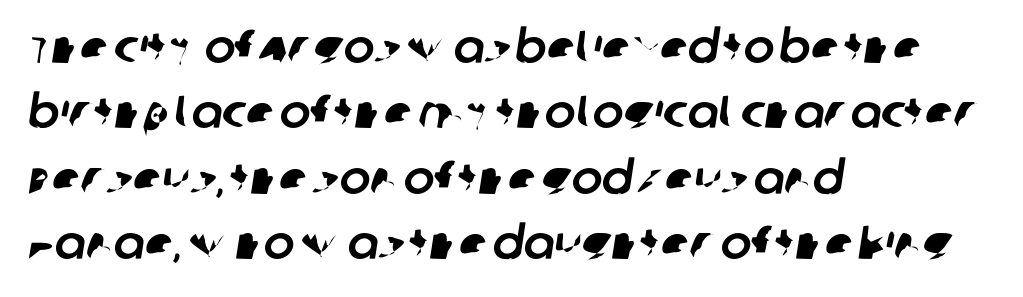
The image shows 46 px sans-serif type; set left-aligned, normal line spacing (1.42x), normal letter spacing, not underlined; low stroke contrast and a large x-height.
